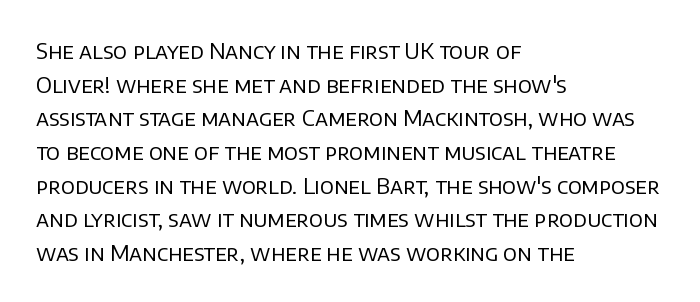
Unbolded letterforms with no extra heft. The letterforms sit shoulder to shoulder at normal distance. Line spacing here is normal. Glance below the letters and you will spot only blank space. Visually the block forms a straight wall on the left and a jagged coastline on the right.
